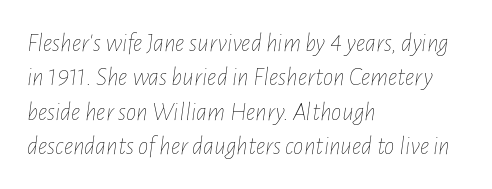
Q: Is the text bold? A: No.
Q: Is the text italic (slanted)? A: Yes, it leans right by about 7 degrees.
Q: Is the text underlined? A: No.
Q: How is the paragraph aligned? A: Left-aligned.
Q: Is the spacing between letters normal or unusually wide? A: Normal.
Q: Is the spacing between lines tight, normal or loose? A: Normal.
